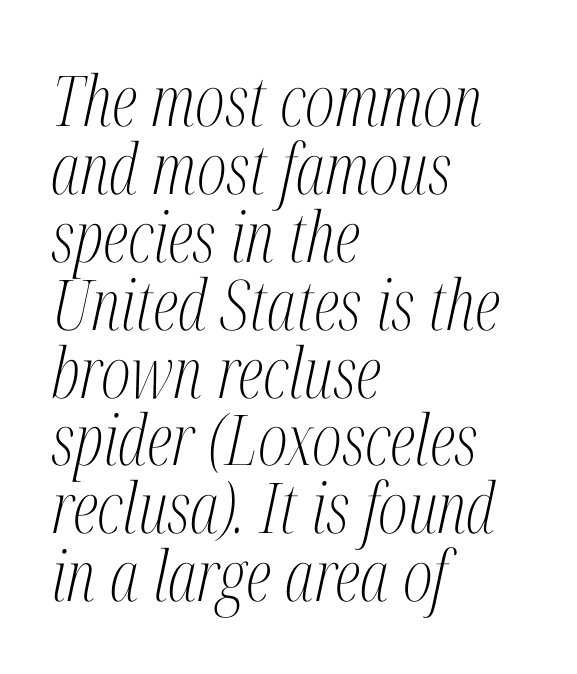
{"serif": "yes", "italic": "yes", "lean": "right", "slant_degrees": 12, "bold": "no", "weight": "light", "width": "condensed", "stroke_contrast": "medium", "x_height": "medium", "monospaced": "no", "underline": "no", "align": "left", "line_spacing": "tight", "line_spacing_ratio": 0.97, "letter_spacing": "normal", "letter_spacing_em": 0.0, "glyph_px": 70}
